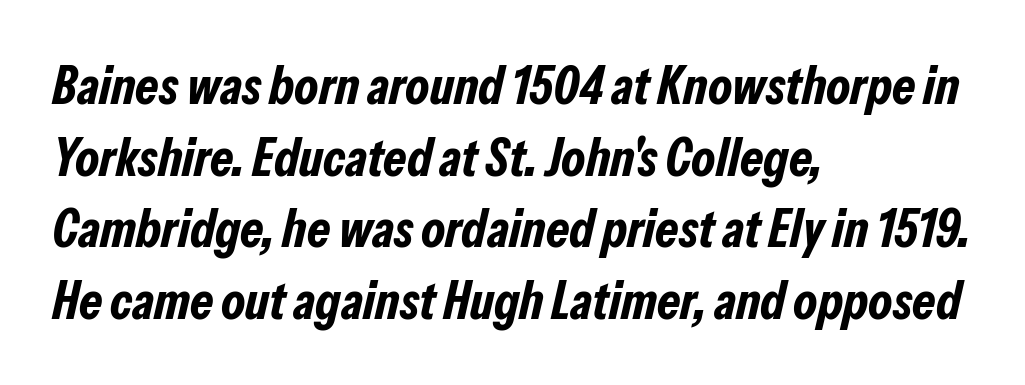
This sample is left-justified, so line endings fall wherever the words run out. You could call the tracking neutral — neither tight nor loose. Stroke thickness is high; the sample reads as a true bold. A typesetter would call this proportional, since set widths differ per character. The passage shown stacks its lines at a standard gap.
